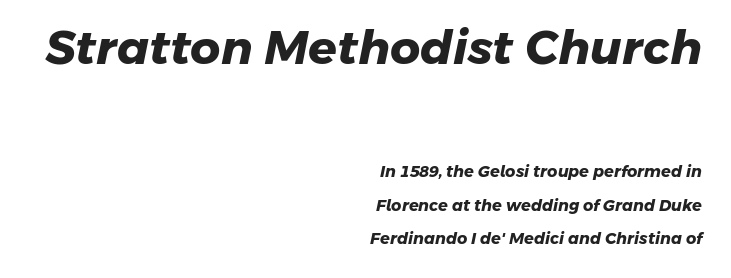
{"serif": "no", "bold": "yes", "weight": "heavy", "width": "normal", "stroke_contrast": "low", "x_height": "medium", "monospaced": "no", "underline": "no", "align": "right", "line_spacing": "loose", "line_spacing_ratio": 2.1, "letter_spacing": "normal", "letter_spacing_em": 0.0, "larger_block": "first", "size_ratio": 2.94, "glyph_px": 47}
